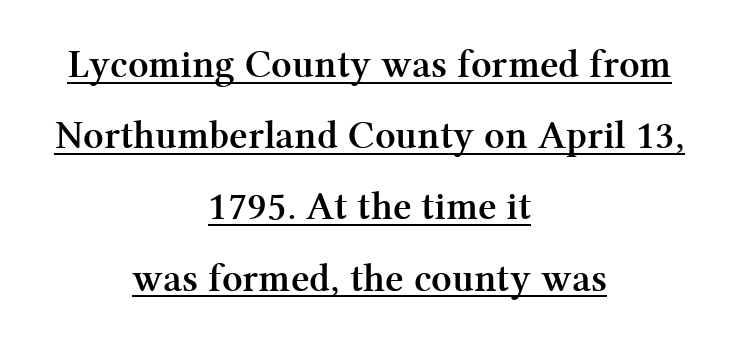
Q: Is the text bold? A: Yes.
Q: Is the text italic (slanted)? A: No, it is upright.
Q: Is the typeface a serif or a sans-serif typeface? A: Serif.
Q: Is the text underlined? A: Yes.
Q: How is the paragraph aligned? A: Centered.
Q: Is the spacing between letters normal or unusually wide? A: Normal.
Q: Width (condensed, normal, or wide)? A: Normal.
Q: Stroke contrast? A: Medium.
Q: x-height? A: Medium.
Q: Monospaced? A: No.
